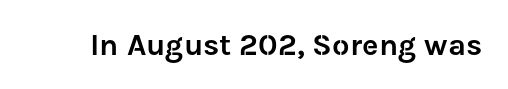
Q: Is the text italic (slanted)? A: No, it is upright.
Q: Is the typeface a serif or a sans-serif typeface? A: Sans-serif.
Q: Is the text underlined? A: No.
Q: Is the spacing between letters normal or unusually wide? A: Normal.
Q: Width (condensed, normal, or wide)? A: Normal.
Q: Stroke contrast? A: Low.
Q: x-height? A: Medium.
Q: Monospaced? A: No.
